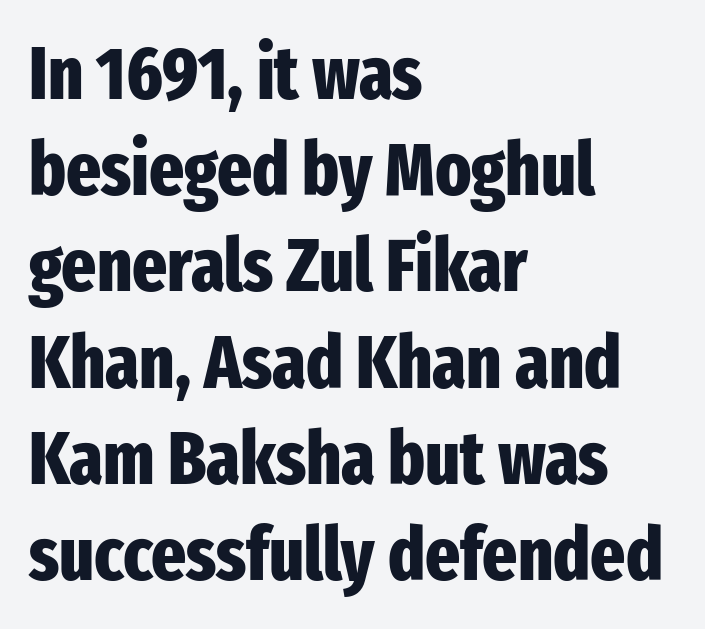
Every character sits straight up, as roman type does. Looks like regular typesetting: each glyph gets only the width it needs. The paragraph has a hard left edge and a soft right edge. Just letters on the line, the space beneath them empty. Glyph-to-glyph distance matches everyday printed text. Honestly, the row spacing looks completely unremarkable.
